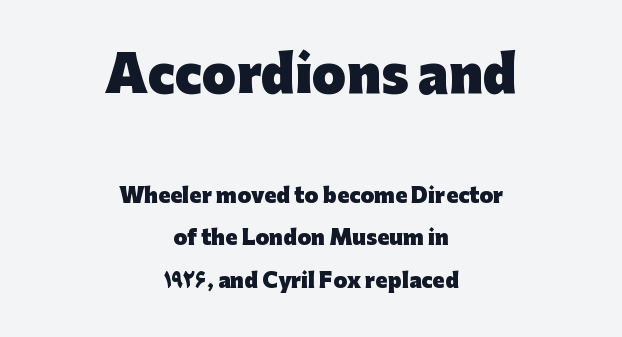
The image shows 49 px heavy sans-serif type, upright; set centered, loose line spacing (2.12x), normal letter spacing, not underlined; the first (top) block is 2.45x larger; low stroke contrast and a medium x-height.
